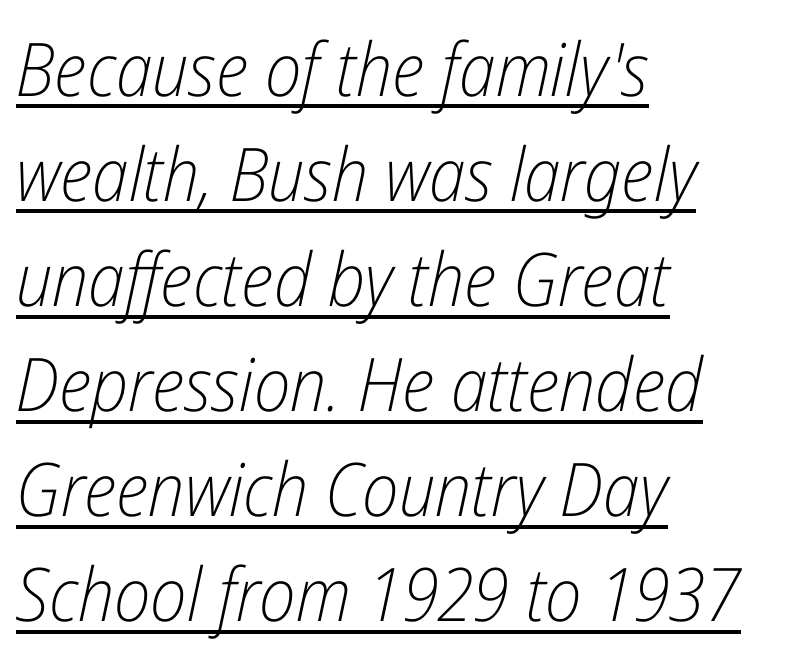
Q: Is the text bold? A: No.
Q: Is the text italic (slanted)? A: Yes, it leans right by about 12 degrees.
Q: Is the text underlined? A: Yes.
Q: How is the paragraph aligned? A: Left-aligned.
Q: Is the spacing between letters normal or unusually wide? A: Normal.
Q: Is the spacing between lines tight, normal or loose? A: Normal.
Q: Width (condensed, normal, or wide)? A: Condensed.
Q: Stroke contrast? A: Low.
Q: x-height? A: Medium.
Q: Monospaced? A: No.
